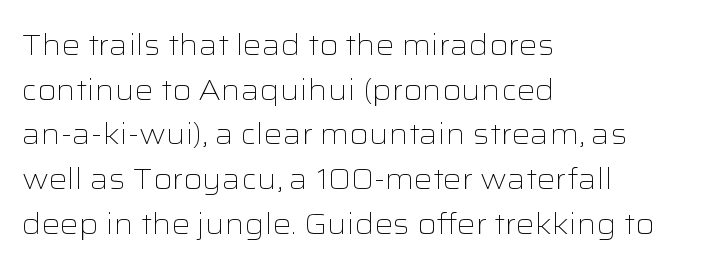
The image shows 29 px light, wide sans-serif type, upright; set left-aligned, normal line spacing (1.54x), normal letter spacing, not underlined; low stroke contrast and a medium x-height.
